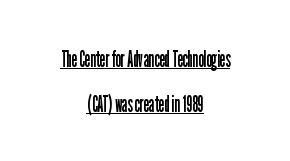
Q: Is the text bold? A: No.
Q: Is the text italic (slanted)? A: No, it is upright.
Q: Is the text underlined? A: Yes.
Q: How is the paragraph aligned? A: Centered.
Q: Is the spacing between letters normal or unusually wide? A: Normal.
